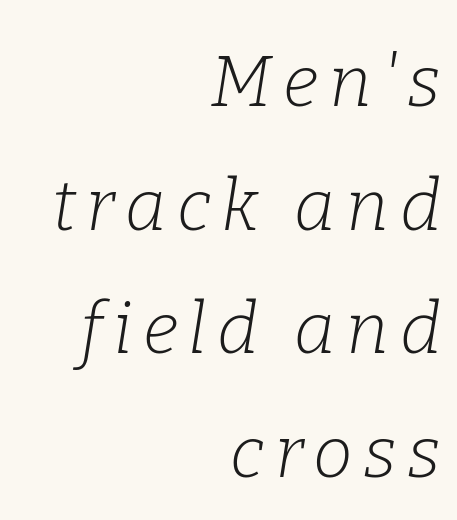
The image shows 71 px light serif type, italic (leaning right); set right-aligned, line spacing 1.74x, not underlined; low stroke contrast and a medium x-height.
